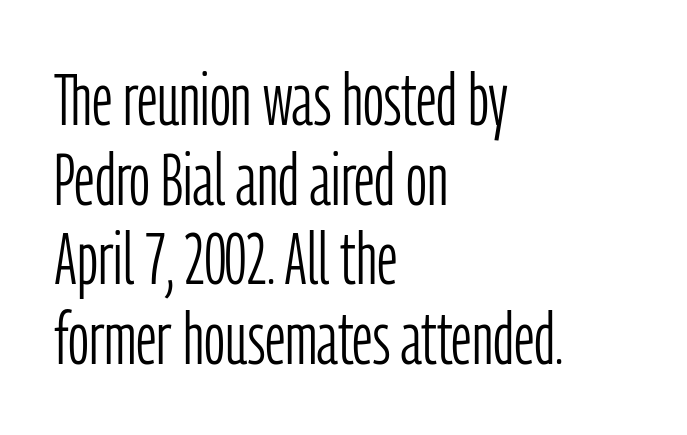
{"serif": "no", "italic": "no", "bold": "no", "weight": "light", "width": "condensed", "stroke_contrast": "low", "x_height": "medium", "monospaced": "no", "underline": "no", "align": "left", "line_spacing": "tight", "line_spacing_ratio": 1.09, "letter_spacing": "normal", "letter_spacing_em": 0.0, "glyph_px": 73}
